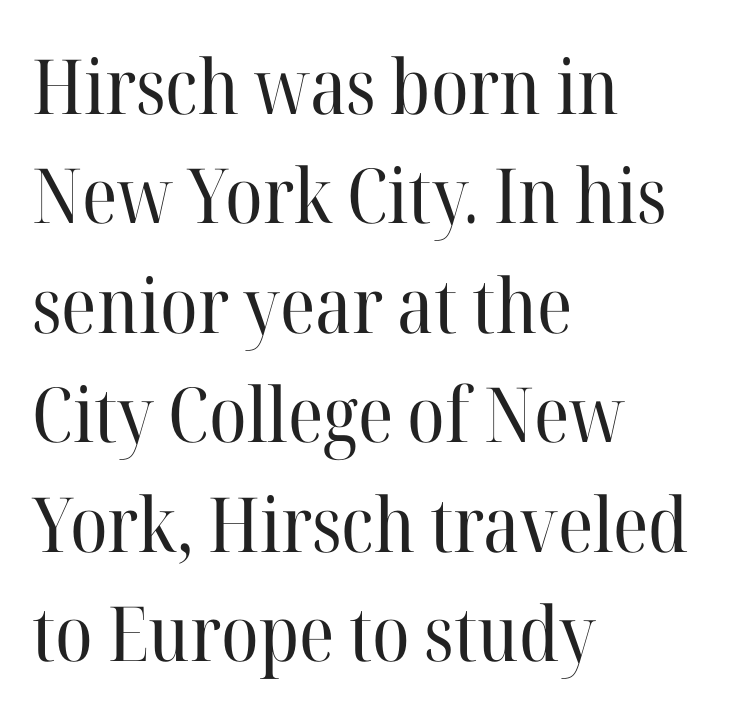
Q: Is the text bold? A: No.
Q: Is the text italic (slanted)? A: No, it is upright.
Q: Is the typeface a serif or a sans-serif typeface? A: Serif.
Q: Is the text underlined? A: No.
Q: How is the paragraph aligned? A: Left-aligned.
Q: Is the spacing between letters normal or unusually wide? A: Normal.
Q: Is the spacing between lines tight, normal or loose? A: Normal.
Q: Width (condensed, normal, or wide)? A: Normal.
Q: Stroke contrast? A: High.
Q: x-height? A: Medium.
Q: Monospaced? A: No.
